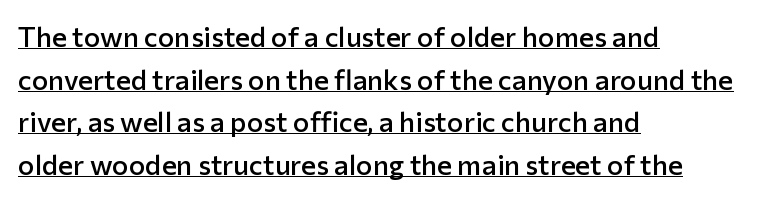
Q: Is the text bold? A: Semi-bold.
Q: Is the text italic (slanted)? A: No, it is upright.
Q: Is the typeface a serif or a sans-serif typeface? A: Sans-serif.
Q: Is the text underlined? A: Yes.
Q: How is the paragraph aligned? A: Left-aligned.
Q: Is the spacing between letters normal or unusually wide? A: Normal.
Q: Is the spacing between lines tight, normal or loose? A: Normal.
Q: Width (condensed, normal, or wide)? A: Normal.
Q: Stroke contrast? A: Low.
Q: x-height? A: Medium.
Q: Monospaced? A: No.
